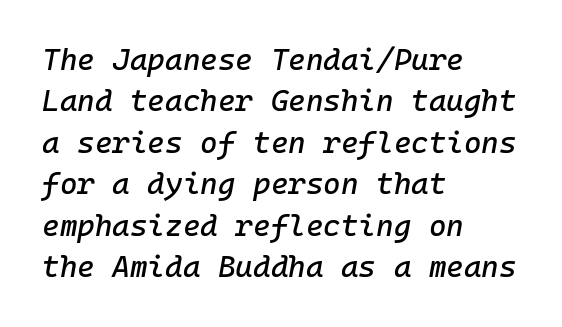
Q: Is the text italic (slanted)? A: Yes, it leans right by about 10 degrees.
Q: Is the text underlined? A: No.
Q: How is the paragraph aligned? A: Left-aligned.
Q: Is the spacing between letters normal or unusually wide? A: Normal.
Q: Is the spacing between lines tight, normal or loose? A: Normal.
Q: Width (condensed, normal, or wide)? A: Normal.
Q: Stroke contrast? A: Low.
Q: x-height? A: Medium.
Q: Monospaced? A: Yes.
